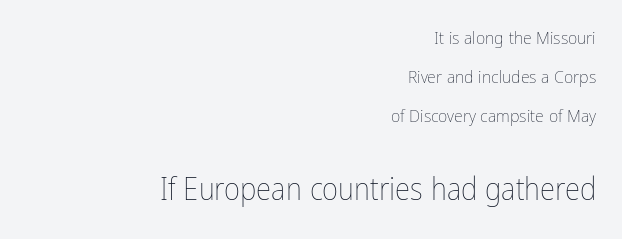
Q: Is the text bold? A: No.
Q: Is the text italic (slanted)? A: No, it is upright.
Q: Is the text underlined? A: No.
Q: How is the paragraph aligned? A: Right-aligned.
Q: Is the spacing between letters normal or unusually wide? A: Normal.
Q: Is the spacing between lines tight, normal or loose? A: Loose.
Q: Which block of text is set in a larger size, the first (top) or the second (bottom)? A: The second (bottom) one.
Q: Width (condensed, normal, or wide)? A: Condensed.
Q: Stroke contrast? A: Low.
Q: x-height? A: Medium.
Q: Monospaced? A: No.
